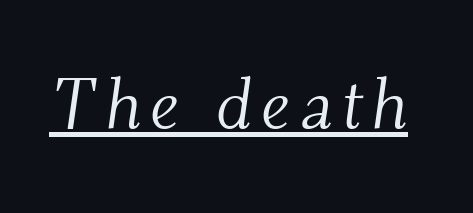
The image shows 71 px light serif type, italic (leaning right); set underlined; medium stroke contrast and a small x-height.
